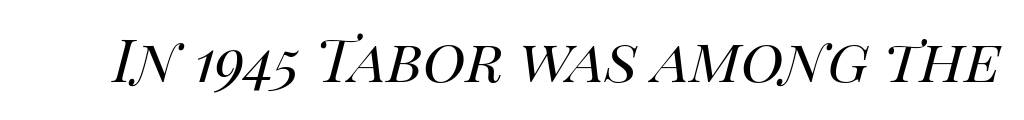
The letters advance in unequal steps, a hallmark of proportional type. The passage shown is not bold in any degree. A typesetter would call this zero additional tracking. Decoration check: the copy has no underline. There's an unmistakable incline to the writing here.
